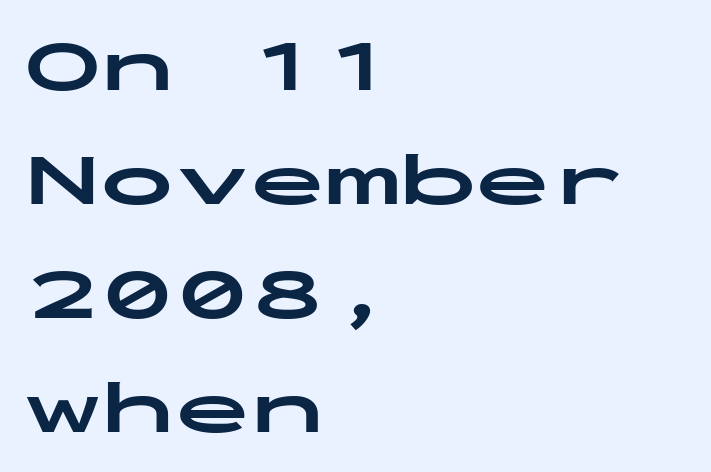
Every character sits straight up, as roman type does. Weight: bold. These lines stack with their left ends in a neat column. Unmarked baselines from the first word to the last.
